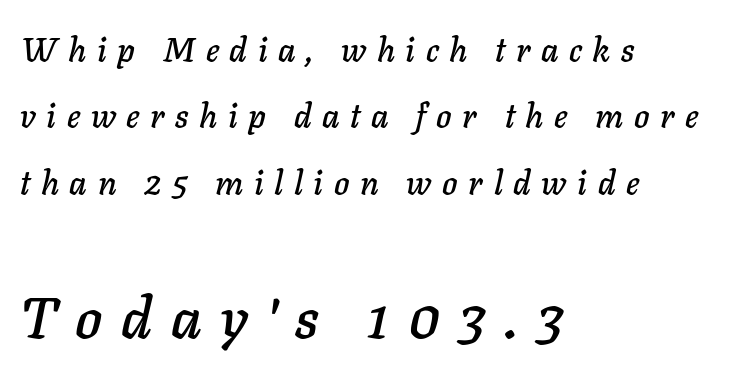
{"italic": "yes", "lean": "right", "slant_degrees": 11, "width": "normal", "stroke_contrast": "low", "x_height": "medium", "monospaced": "no", "underline": "no", "align": "left", "line_spacing": "loose", "line_spacing_ratio": 2.01, "letter_spacing": "wide", "letter_spacing_em": 0.32, "larger_block": "second", "size_ratio": 1.76, "glyph_px": 58}
